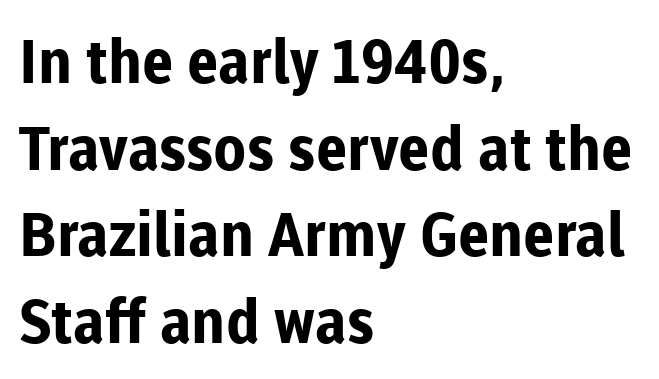
Q: Is the text bold? A: Yes.
Q: Is the text italic (slanted)? A: No, it is upright.
Q: Is the typeface a serif or a sans-serif typeface? A: Sans-serif.
Q: Is the text underlined? A: No.
Q: How is the paragraph aligned? A: Left-aligned.
Q: Is the spacing between letters normal or unusually wide? A: Normal.
Q: Is the spacing between lines tight, normal or loose? A: Normal.
Q: Width (condensed, normal, or wide)? A: Normal.
Q: Stroke contrast? A: Low.
Q: x-height? A: Medium.
Q: Monospaced? A: No.
